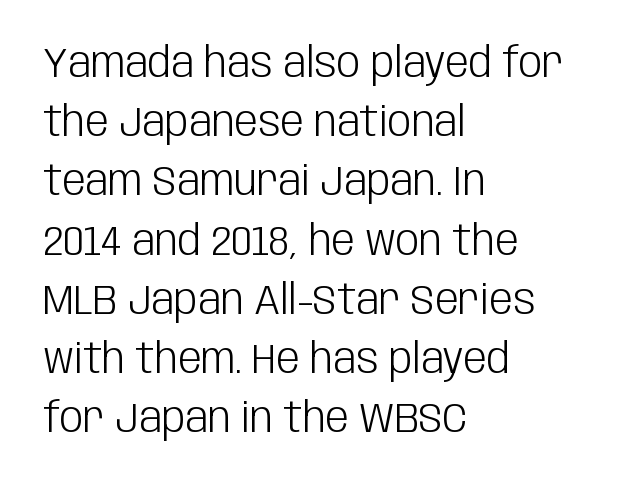
Q: Is the text bold? A: No.
Q: Is the text italic (slanted)? A: No, it is upright.
Q: Is the typeface a serif or a sans-serif typeface? A: Sans-serif.
Q: Is the text underlined? A: No.
Q: How is the paragraph aligned? A: Left-aligned.
Q: Is the spacing between letters normal or unusually wide? A: Normal.
Q: Is the spacing between lines tight, normal or loose? A: Normal.
Q: Width (condensed, normal, or wide)? A: Condensed.
Q: Stroke contrast? A: Low.
Q: x-height? A: Large.
Q: Monospaced? A: No.
